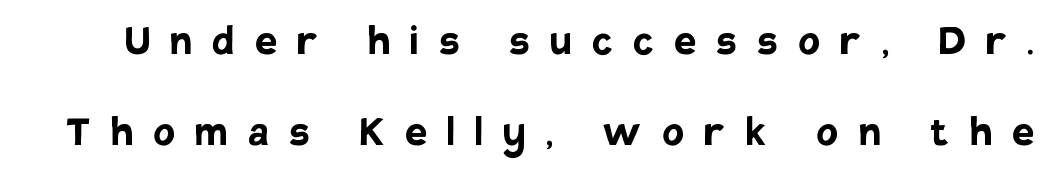
The letters stand straight up with perfectly vertical stems. Looks like regular typesetting: each glyph gets only the width it needs. Does the weight exceed regular? Yes, all the way to bold. Compared with typical body copy, the letter spacing here is much looser.
